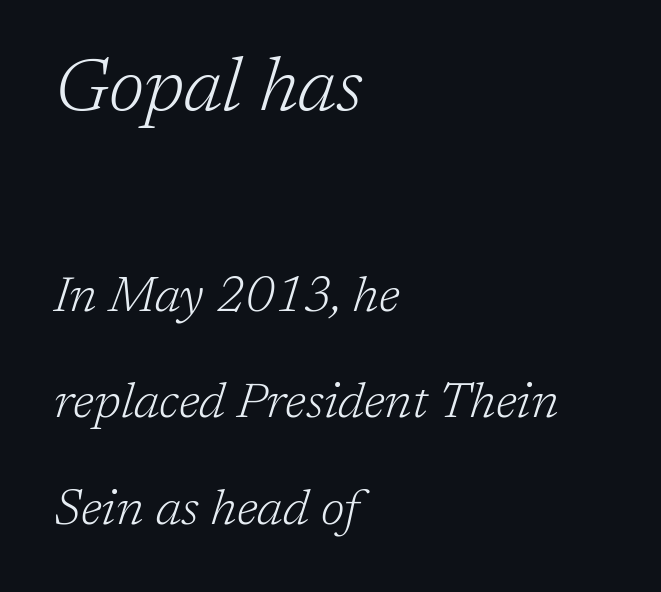
The image shows 75 px light serif type, italic (leaning right); set left-aligned, loose line spacing (2.13x), normal letter spacing, not underlined; the first (top) block is 1.5x larger; low stroke contrast and a medium x-height.
